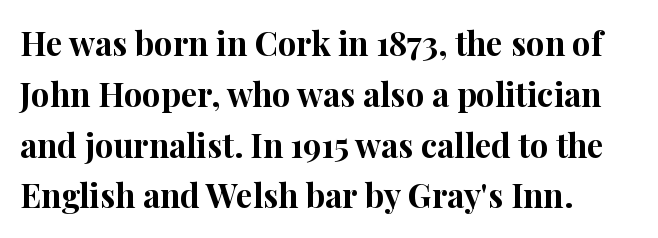
Q: Is the text bold? A: Yes.
Q: Is the text italic (slanted)? A: No, it is upright.
Q: Is the typeface a serif or a sans-serif typeface? A: Serif.
Q: Is the text underlined? A: No.
Q: How is the paragraph aligned? A: Left-aligned.
Q: Is the spacing between letters normal or unusually wide? A: Normal.
Q: Is the spacing between lines tight, normal or loose? A: Normal.
Q: Width (condensed, normal, or wide)? A: Normal.
Q: Stroke contrast? A: High.
Q: x-height? A: Medium.
Q: Monospaced? A: No.
